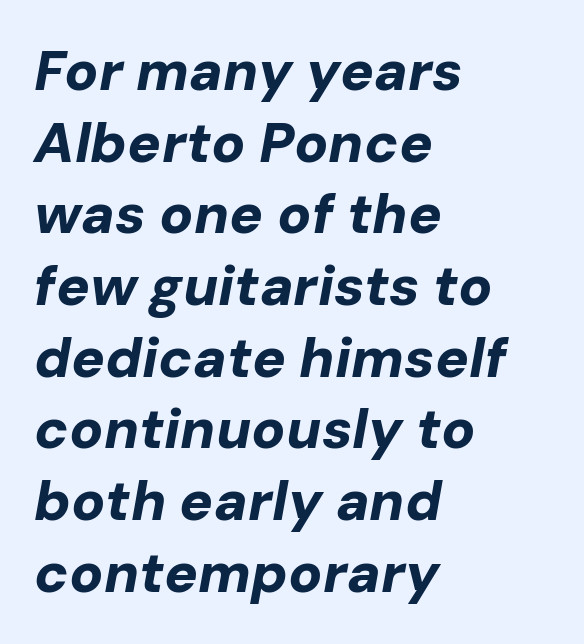
Think of a printed novel: that variable character pitch is what you see here. Compared with typical body copy, the letter spacing here is the same. The passage shown is not underscored anywhere. Yep, that's italic — everything's leaning. The designer left line spacing at the default.
